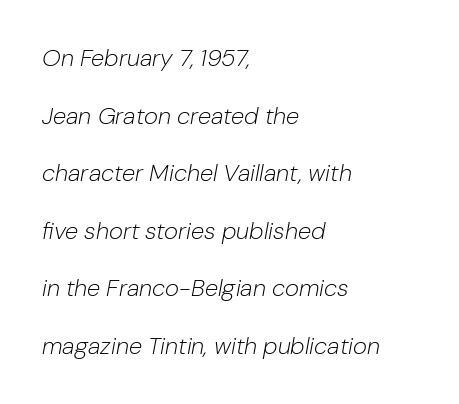
The image shows 24 px text type, italic (leaning right); set left-aligned, loose line spacing (2.4x), normal letter spacing, not underlined.
